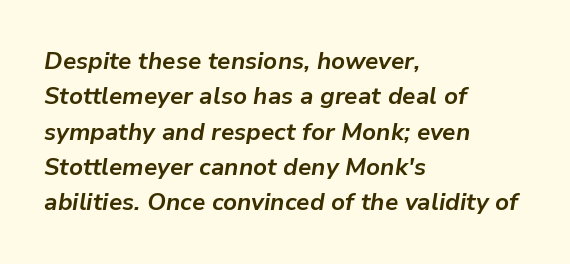
Tracking here is standard; glyphs follow each other at the usual distance. These words are printed bold, with thick strokes throughout. Descenders hang freely into open space. Looking at the ascenders, they clearly lean. Casual observation: everything's shoved over to the left. Horizontal bands of white between lines are of average thickness.
